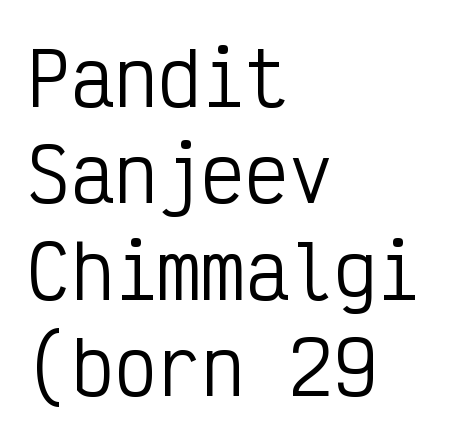
The image shows 73 px regular-weight, condensed sans-serif type, upright, monospaced; set left-aligned, normal line spacing (1.32x), normal letter spacing, not underlined; low stroke contrast and a medium x-height.
